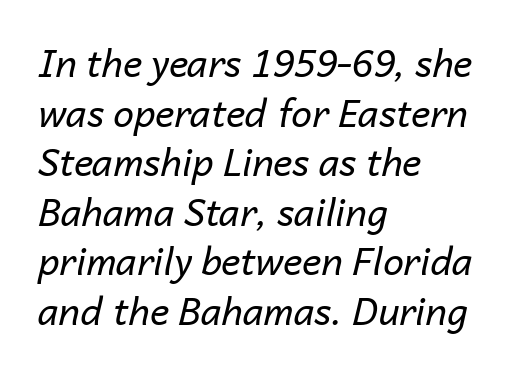
The image shows 37 px regular-weight type, italic (leaning right); set left-aligned, normal line spacing (1.34x), normal letter spacing, not underlined; low stroke contrast and a medium x-height.
